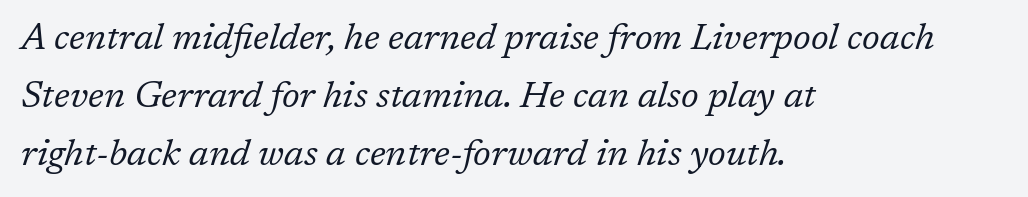
The image shows 37 px regular-weight serif type, italic (leaning right); set left-aligned, normal line spacing (1.57x), normal letter spacing, not underlined; low stroke contrast and a medium x-height.
